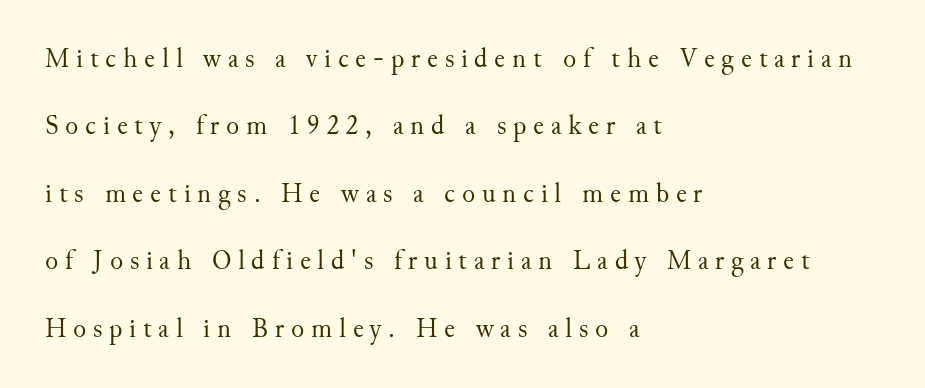
The image shows 27 px text type, upright; set left-aligned, loose line spacing (2.5x), unusually wide letter spacing (+0.25 em), not underlined.
